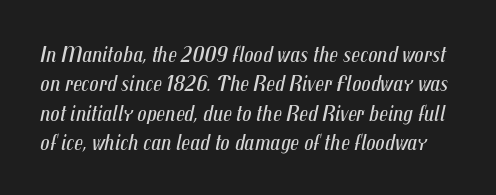
The image shows 23 px text type, italic (leaning right); set normal line spacing (1.28x), normal letter spacing, not underlined.
